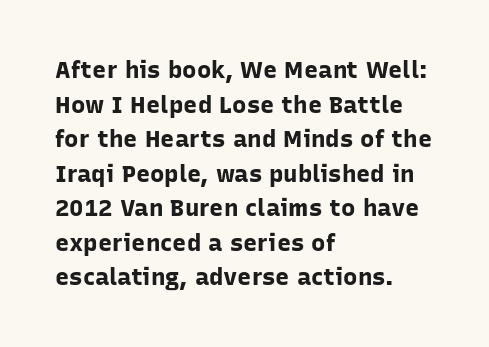
{"italic": "no", "bold": "yes", "underline": "no", "align": "left", "line_spacing": "normal", "line_spacing_ratio": 1.44, "letter_spacing": "normal", "letter_spacing_em": 0.0, "glyph_px": 24}
